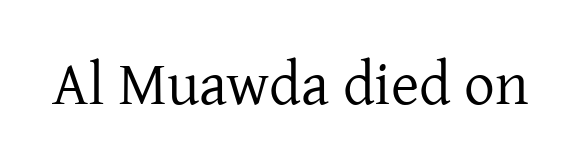
Q: Is the text bold? A: No.
Q: Is the text italic (slanted)? A: No, it is upright.
Q: Is the typeface a serif or a sans-serif typeface? A: Serif.
Q: Is the text underlined? A: No.
Q: Is the spacing between letters normal or unusually wide? A: Normal.
Q: Width (condensed, normal, or wide)? A: Normal.
Q: Stroke contrast? A: Low.
Q: x-height? A: Medium.
Q: Monospaced? A: No.
